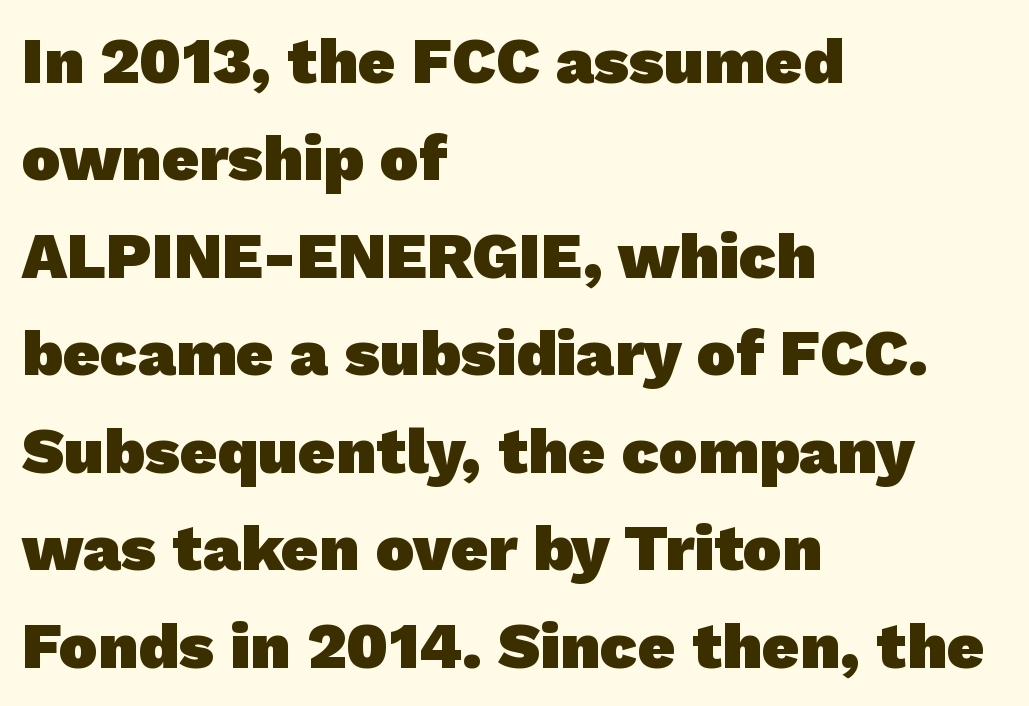
The image shows 65 px heavy sans-serif type; set left-aligned, normal line spacing (1.5x), normal letter spacing, not underlined; low stroke contrast and a medium x-height.
